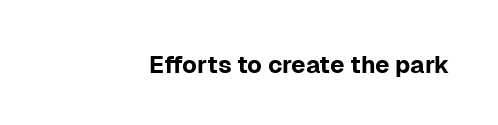
The gaps between neighbouring characters are ordinary and unremarkable. Ordinary non-slanted type is in use. The strip under each line holds only bare page. Line endings align vertically; line beginnings do not.
